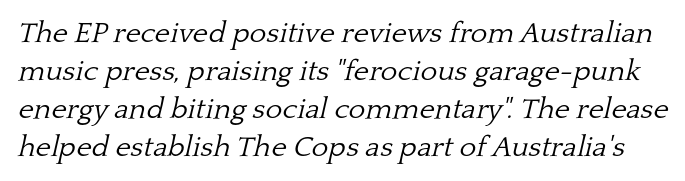
Plain, unruled lines of type. A serif font was chosen for this passage. Stroke mass is kept to a normal reading level or below. The passage shown has conventional tracking throughout.
